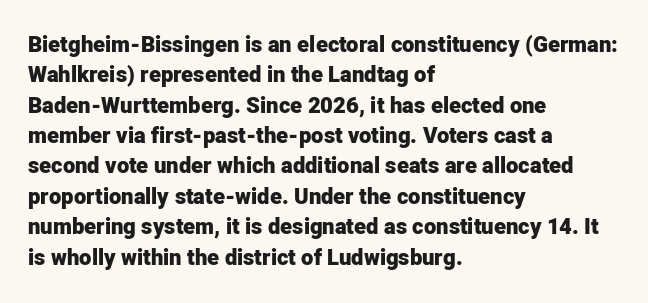
Q: Is the text bold? A: Yes.
Q: Is the text italic (slanted)? A: No, it is upright.
Q: Is the text underlined? A: No.
Q: How is the paragraph aligned? A: Left-aligned.
Q: Is the spacing between letters normal or unusually wide? A: Normal.
Q: Is the spacing between lines tight, normal or loose? A: Normal.
